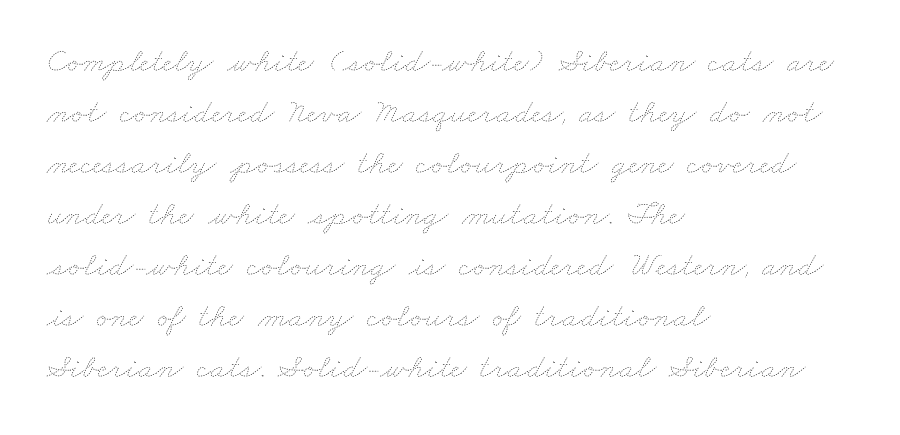
{"bold": "no", "weight": "thin", "width": "wide", "stroke_contrast": "low", "x_height": "small", "monospaced": "no", "underline": "no", "align": "left", "line_spacing": "normal", "line_spacing_ratio": 1.5, "letter_spacing": "normal", "letter_spacing_em": 0.0, "glyph_px": 34}
